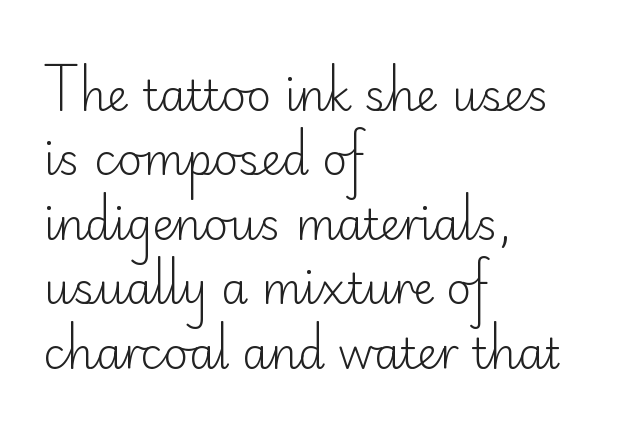
The image shows 43 px light sans-serif type, upright; set left-aligned, normal line spacing (1.5x), normal letter spacing, not underlined; low stroke contrast and a small x-height.
